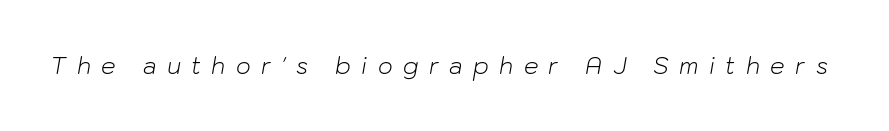
The image shows 23 px text type, italic (leaning right); set unusually wide letter spacing (+0.45 em), not underlined.
